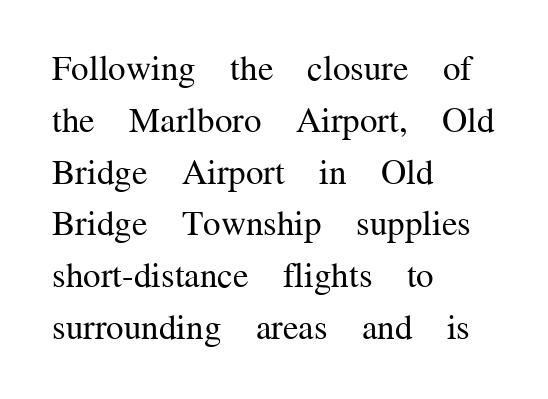
The image shows 35 px regular-weight serif type, upright; set left-aligned, normal line spacing (1.48x), normal letter spacing, not underlined; medium stroke contrast and a medium x-height.
